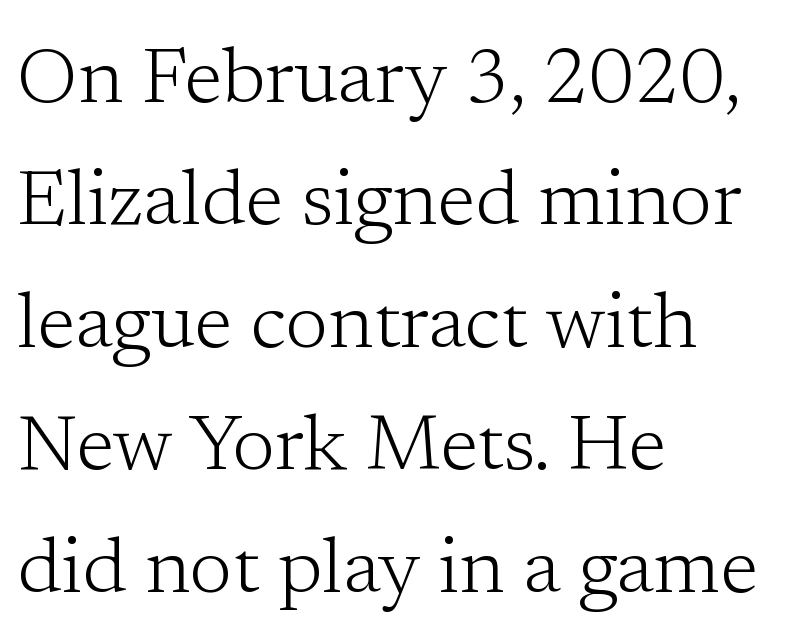
{"serif": "yes", "italic": "no", "bold": "no", "weight": "light", "width": "normal", "stroke_contrast": "low", "x_height": "medium", "monospaced": "no", "underline": "no", "align": "left", "line_spacing": "normal", "line_spacing_ratio": 1.57, "letter_spacing": "normal", "letter_spacing_em": 0.0, "glyph_px": 78}
